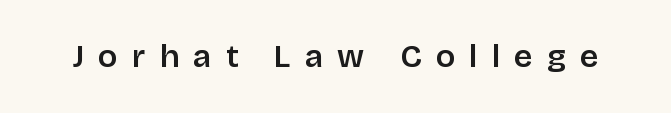
The image shows 32 px semibold sans-serif type, upright; set unusually wide letter spacing (+0.44 em), not underlined; low stroke contrast and a large x-height.
